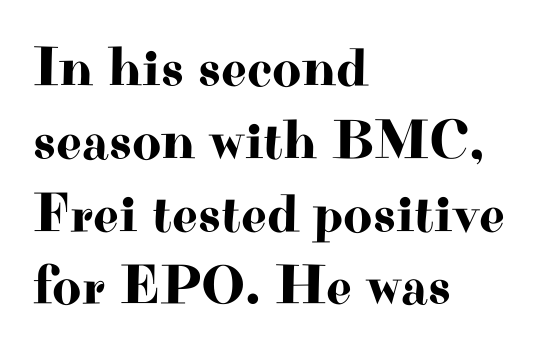
Evenly set lines give the paragraph a standard silhouette. A student would call this left alignment; a typographer would say flush left, rag right. Bare-footed words on every line. Default kerning and tracking; the words read as compact shapes. Style check: upright.
